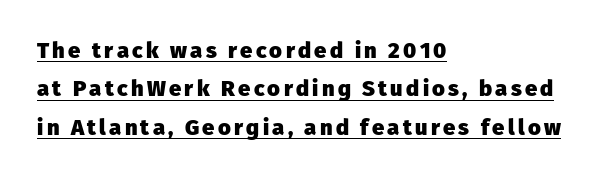
{"italic": "no", "bold": "yes", "underline": "yes", "align": "left", "line_spacing_ratio": 1.75, "glyph_px": 22}
